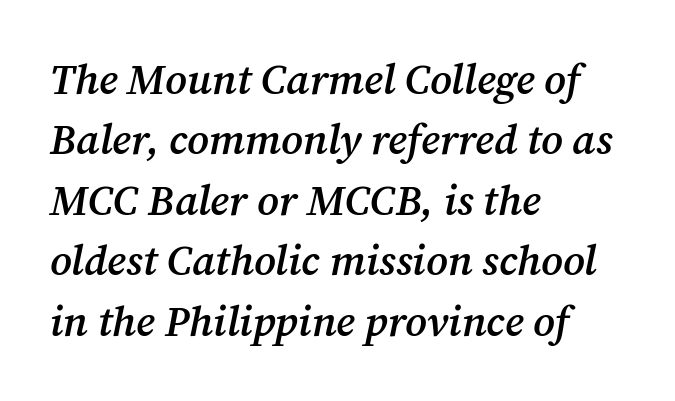
{"serif": "yes", "italic": "yes", "lean": "right", "slant_degrees": 12, "bold": "semi", "weight": "semibold", "width": "normal", "stroke_contrast": "medium", "x_height": "medium", "monospaced": "no", "underline": "no", "align": "left", "line_spacing": "normal", "line_spacing_ratio": 1.44, "letter_spacing": "normal", "letter_spacing_em": 0.0, "glyph_px": 42}
